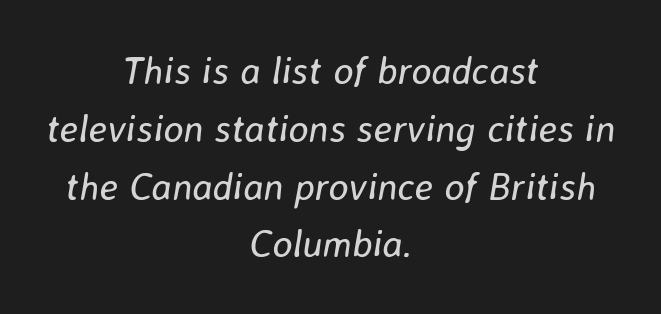
Q: Is the text bold? A: No.
Q: Is the text italic (slanted)? A: Yes, it leans right by about 8 degrees.
Q: Is the text underlined? A: No.
Q: How is the paragraph aligned? A: Centered.
Q: Is the spacing between letters normal or unusually wide? A: Normal.
Q: Is the spacing between lines tight, normal or loose? A: Normal.
Q: Width (condensed, normal, or wide)? A: Normal.
Q: Stroke contrast? A: Low.
Q: x-height? A: Medium.
Q: Monospaced? A: No.
